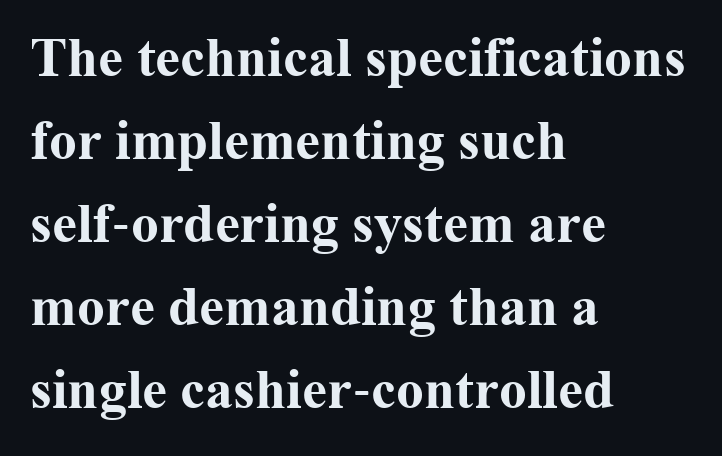
Observe the serifs anchoring each vertical stroke in this sample. Regular leading. Heavy-handed strokes throughout: this text is bold. The typography opts for an upright posture over an oblique one. Line beginnings align vertically; line endings do not.
